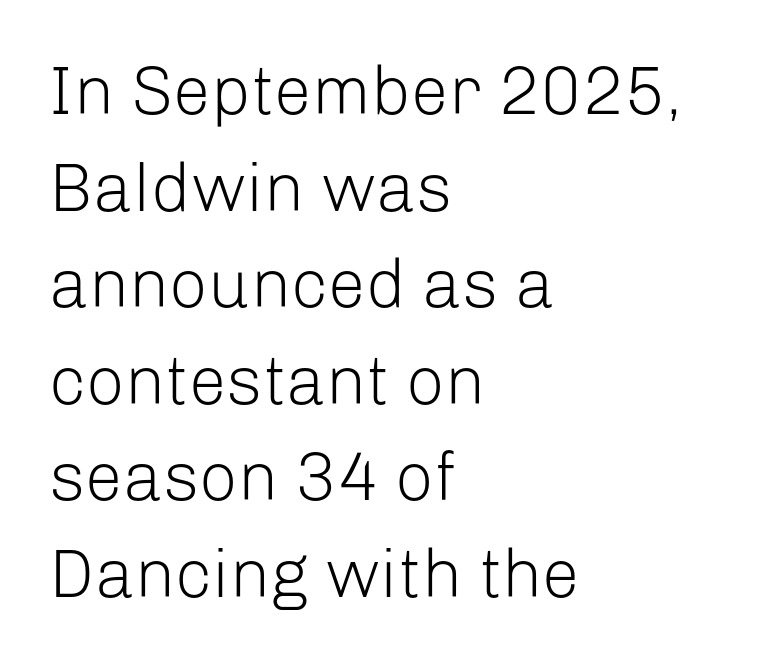
The image shows 68 px light sans-serif type, upright; set left-aligned, normal line spacing (1.42x), normal letter spacing, not underlined; low stroke contrast and a medium x-height.
